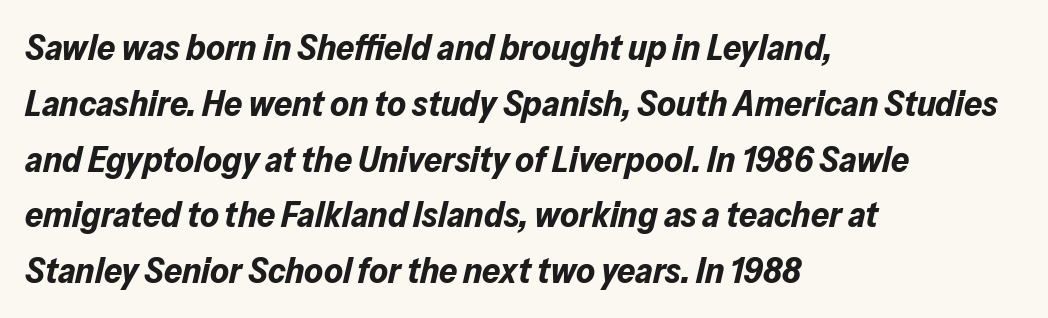
The typesetting leans heavy: a genuine bold. Layout note: lines flush left. Tall strokes in this sample are angled rather than plumb. The foot of each line stays bare and open. The lines sit at an ordinary, default distance from one another. Varying glyph widths throughout — classic text-font behaviour.
